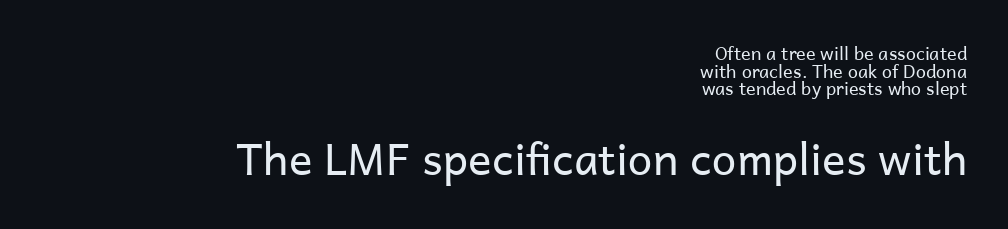
Notice how the passage keeps a crisp vertical edge on the right only. Each letter keeps its own natural width here, so spacing adapts to shape. The font family rendered here belongs to the sans-serif group. Rule under the text: the space is simply empty.
